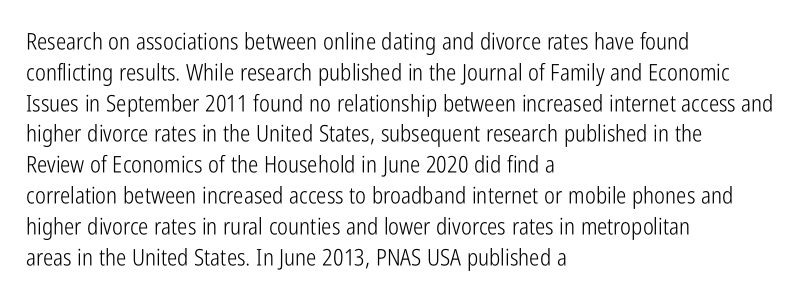
{"italic": "no", "bold": "no", "underline": "no", "align": "left", "line_spacing": "normal", "line_spacing_ratio": 1.34, "letter_spacing": "normal", "letter_spacing_em": 0.0, "glyph_px": 23}
